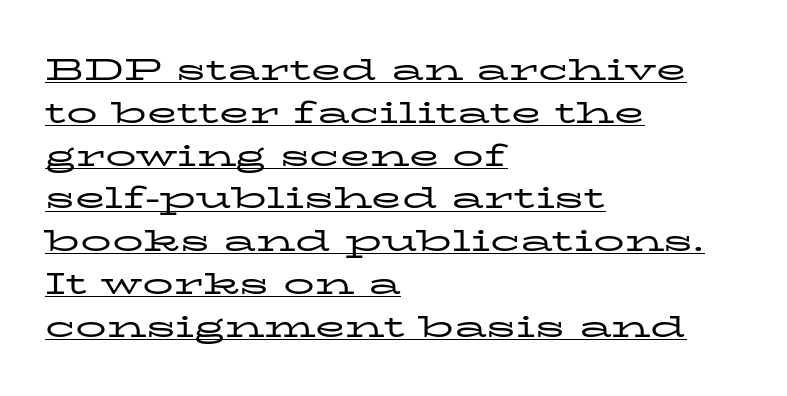
The image shows 31 px regular-weight, wide serif type, upright; set left-aligned, normal line spacing (1.38x), normal letter spacing, underlined; low stroke contrast and a medium x-height.
